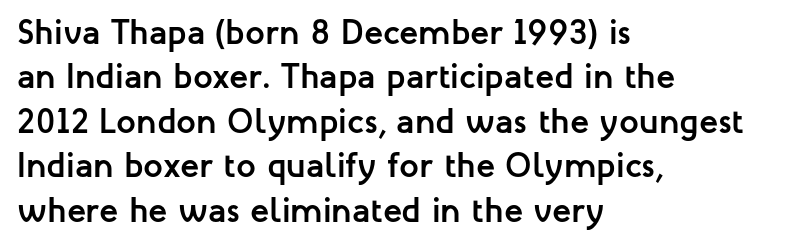
The image shows 35 px semibold sans-serif type, upright; set left-aligned, normal line spacing (1.27x), normal letter spacing, not underlined; low stroke contrast and a medium x-height.
